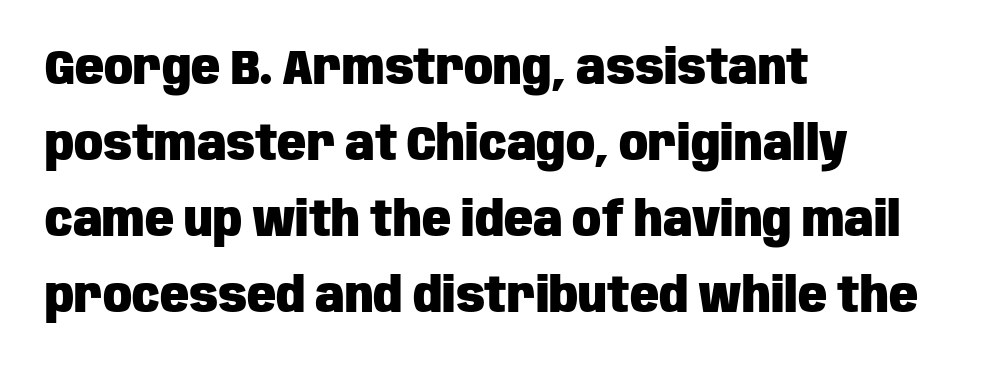
The image shows 48 px heavy, condensed sans-serif type, upright; set left-aligned, normal line spacing (1.58x), normal letter spacing, not underlined; low stroke contrast and a large x-height.
